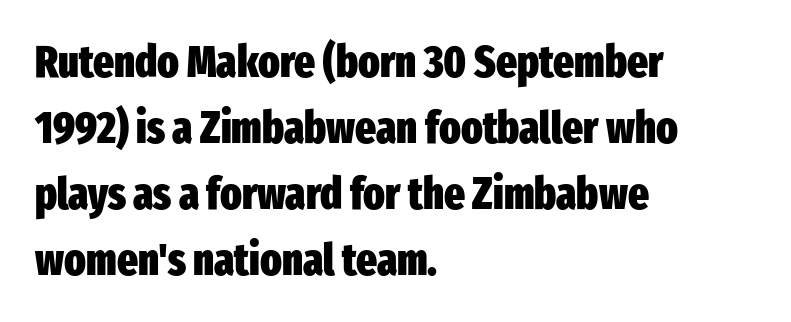
Q: Is the text bold? A: Yes.
Q: Is the text italic (slanted)? A: No, it is upright.
Q: Is the typeface a serif or a sans-serif typeface? A: Sans-serif.
Q: Is the text underlined? A: No.
Q: How is the paragraph aligned? A: Left-aligned.
Q: Is the spacing between letters normal or unusually wide? A: Normal.
Q: Is the spacing between lines tight, normal or loose? A: Normal.
Q: Width (condensed, normal, or wide)? A: Condensed.
Q: Stroke contrast? A: Low.
Q: x-height? A: Medium.
Q: Monospaced? A: No.
